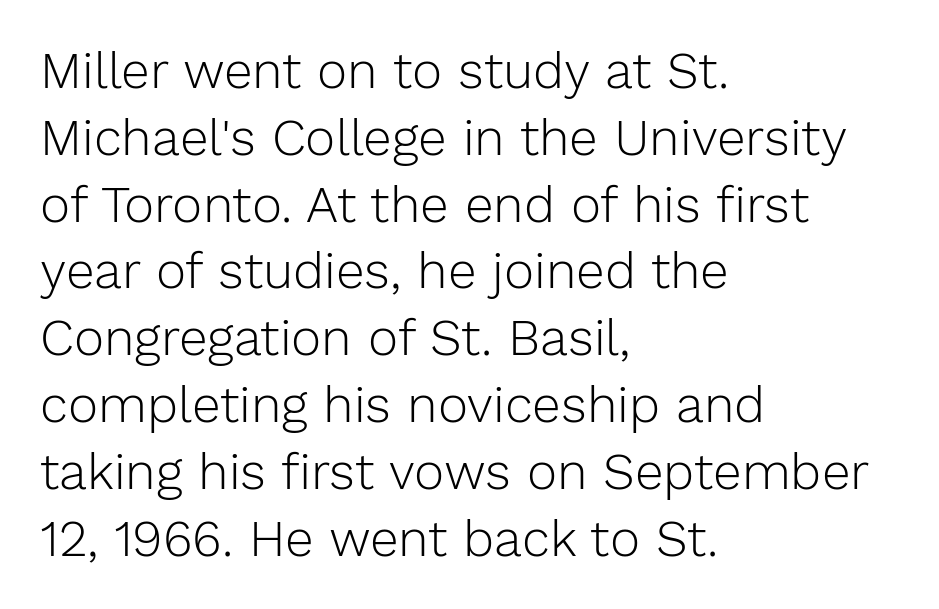
No feet cap the strokes, marking this as sans-serif type. In CSS terms this would be text-align: left. Students, note that the glyphs here touch the page at normal intervals. Posture: vertical. Nobody drew a line under any word here. The passage shown is typed in a proportional face where columns would drift.
